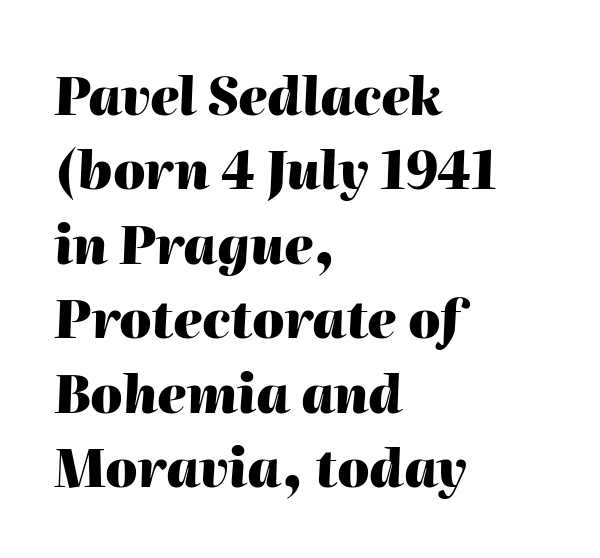
The image shows 51 px heavy type, italic (leaning right); set left-aligned, normal line spacing (1.46x), normal letter spacing, not underlined; high stroke contrast and a medium x-height.
